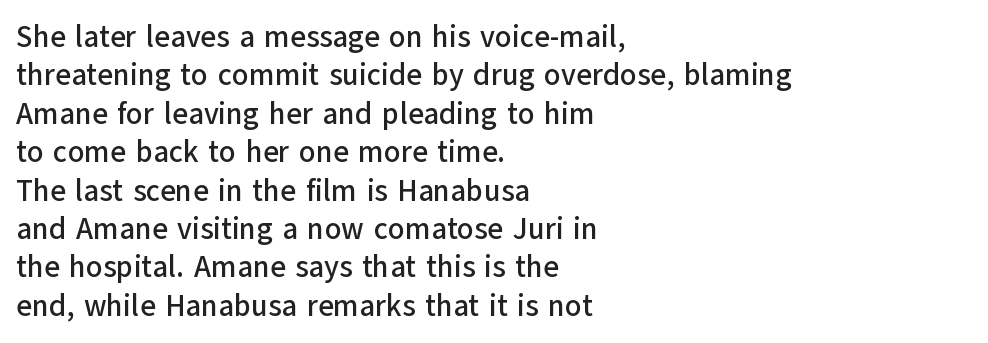
Q: Is the text italic (slanted)? A: No, it is upright.
Q: Is the typeface a serif or a sans-serif typeface? A: Sans-serif.
Q: Is the text underlined? A: No.
Q: How is the paragraph aligned? A: Left-aligned.
Q: Is the spacing between letters normal or unusually wide? A: Normal.
Q: Is the spacing between lines tight, normal or loose? A: Normal.
Q: Width (condensed, normal, or wide)? A: Normal.
Q: Stroke contrast? A: Low.
Q: x-height? A: Medium.
Q: Monospaced? A: No.
